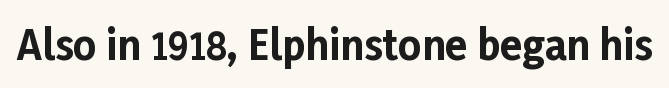
{"serif": "no", "italic": "no", "bold": "yes", "weight": "bold", "width": "normal", "stroke_contrast": "low", "x_height": "medium", "monospaced": "no", "underline": "no", "letter_spacing": "normal", "letter_spacing_em": 0.0, "glyph_px": 40}
